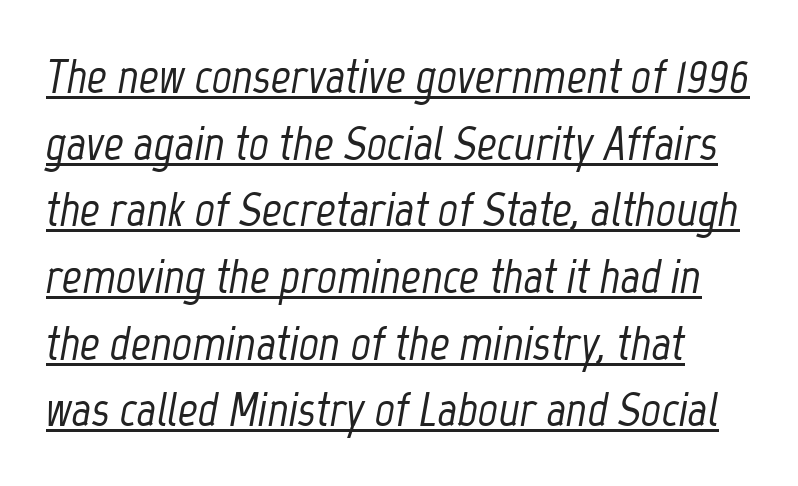
Q: Is the text italic (slanted)? A: Yes, it leans right by about 12 degrees.
Q: Is the text underlined? A: Yes.
Q: Is the spacing between letters normal or unusually wide? A: Normal.
Q: Is the spacing between lines tight, normal or loose? A: Normal.
Q: Width (condensed, normal, or wide)? A: Condensed.
Q: Stroke contrast? A: Low.
Q: x-height? A: Medium.
Q: Monospaced? A: No.
